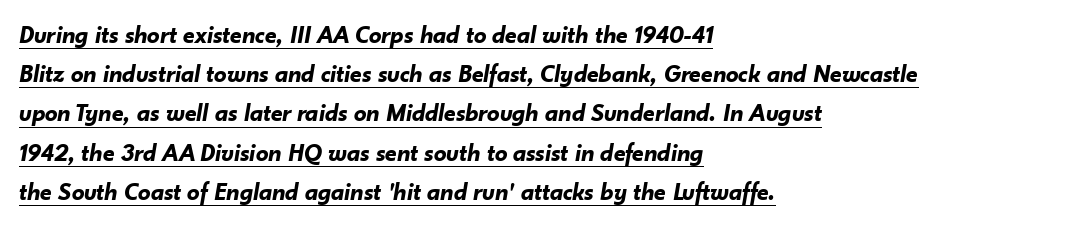
Q: Is the text bold? A: Yes.
Q: Is the text italic (slanted)? A: Yes, it leans right by about 10 degrees.
Q: Is the text underlined? A: Yes.
Q: How is the paragraph aligned? A: Left-aligned.
Q: Is the spacing between letters normal or unusually wide? A: Normal.
Q: Is the spacing between lines tight, normal or loose? A: Normal.
